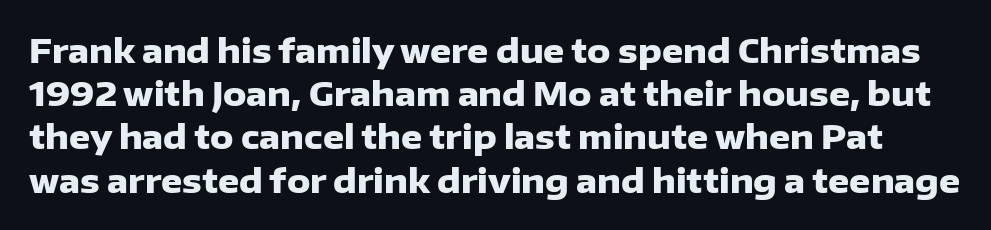
Q: Is the text bold? A: Yes.
Q: Is the text italic (slanted)? A: No, it is upright.
Q: Is the typeface a serif or a sans-serif typeface? A: Sans-serif.
Q: Is the text underlined? A: No.
Q: Is the spacing between letters normal or unusually wide? A: Normal.
Q: Is the spacing between lines tight, normal or loose? A: Normal.
Q: Width (condensed, normal, or wide)? A: Normal.
Q: Stroke contrast? A: Low.
Q: x-height? A: Medium.
Q: Monospaced? A: No.
